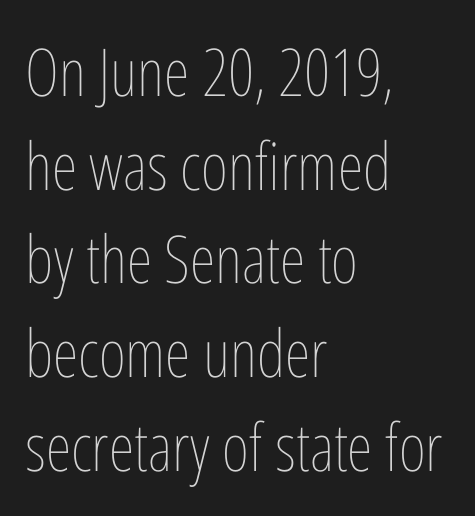
Q: Is the text bold? A: No.
Q: Is the text italic (slanted)? A: No, it is upright.
Q: Is the text underlined? A: No.
Q: How is the paragraph aligned? A: Left-aligned.
Q: Is the spacing between letters normal or unusually wide? A: Normal.
Q: Is the spacing between lines tight, normal or loose? A: Normal.
Q: Width (condensed, normal, or wide)? A: Condensed.
Q: Stroke contrast? A: Low.
Q: x-height? A: Medium.
Q: Monospaced? A: No.
